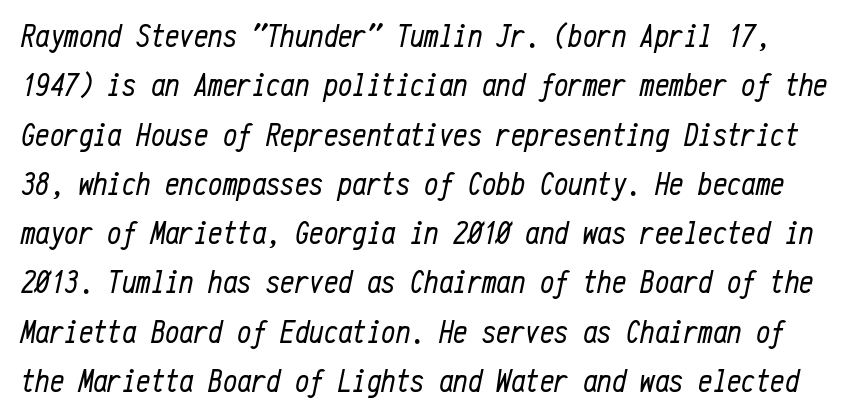
Q: Is the text bold? A: No.
Q: Is the text italic (slanted)? A: Yes, it leans right by about 12 degrees.
Q: Is the text underlined? A: No.
Q: Is the spacing between letters normal or unusually wide? A: Normal.
Q: Is the spacing between lines tight, normal or loose? A: Normal.
Q: Width (condensed, normal, or wide)? A: Condensed.
Q: Stroke contrast? A: Low.
Q: x-height? A: Medium.
Q: Monospaced? A: Yes.
